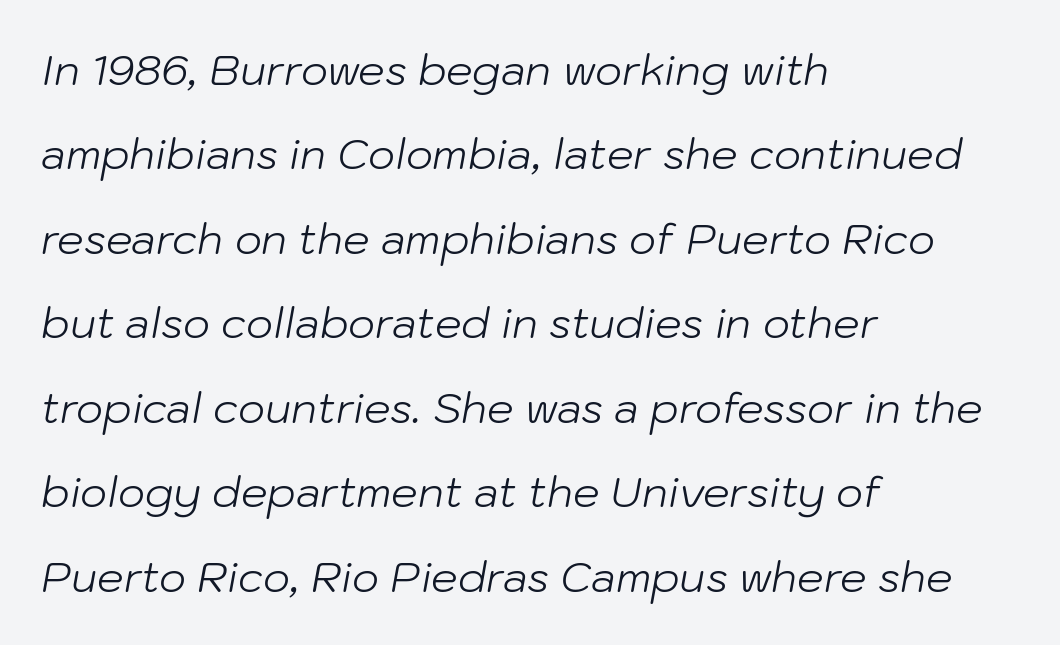
Is this a fixed-width face? No — the glyphs have proportional, varying widths. This sample uses an oblique cut, with every glyph tilted off the vertical. Type without underlining. Tracking here is standard; glyphs follow each other at the usual distance. The letterforms sit at book weight or below. Compared with a centered layout, this one pins lines to the left instead.
